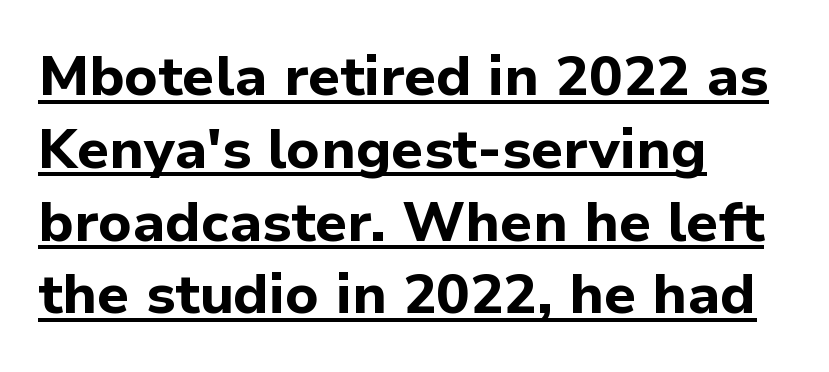
The letters advance in unequal steps, a hallmark of proportional type. Regarding leading, the lines here are spaced in the standard way. The letterforms sit shoulder to shoulder at normal distance. In designer terms, the underline attribute is active on this setting.
